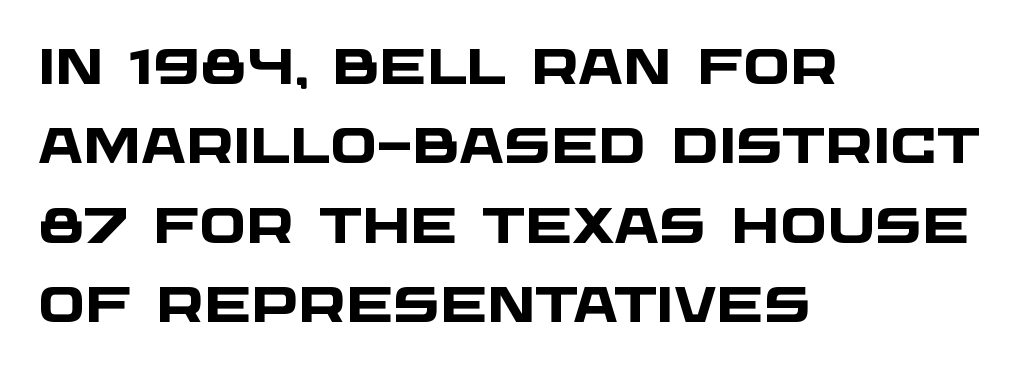
Q: Is the text bold? A: Yes.
Q: Is the typeface a serif or a sans-serif typeface? A: Sans-serif.
Q: Is the text underlined? A: No.
Q: How is the paragraph aligned? A: Left-aligned.
Q: Is the spacing between letters normal or unusually wide? A: Normal.
Q: Is the spacing between lines tight, normal or loose? A: Normal.
Q: Width (condensed, normal, or wide)? A: Wide.
Q: Stroke contrast? A: Low.
Q: x-height? A: Large.
Q: Monospaced? A: No.
